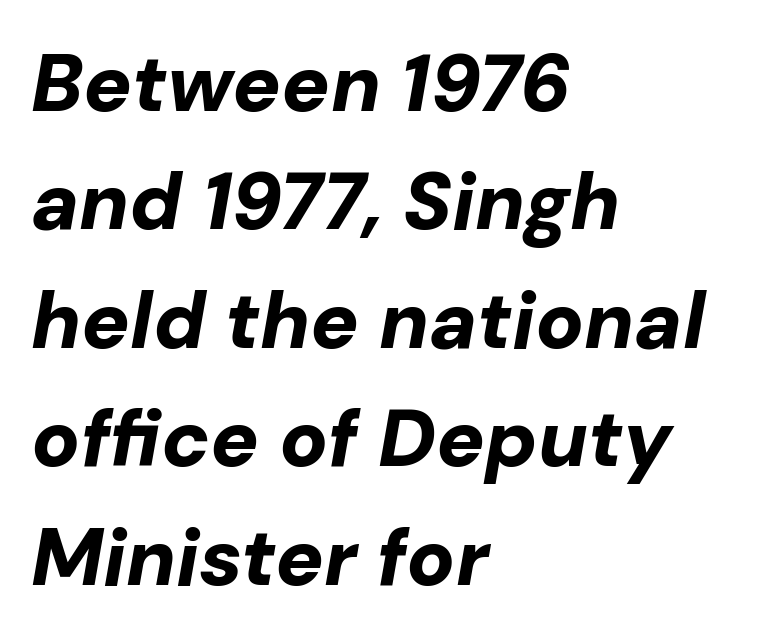
The specimen omits any rule beneath the text block's lines. You could not count columns in this text — the font is proportionally spaced. In terms of posture, this sample is oblique. The face used here is rendered with its standard letterfit. The setting favours the left margin, as ordinary paragraphs usually do.
